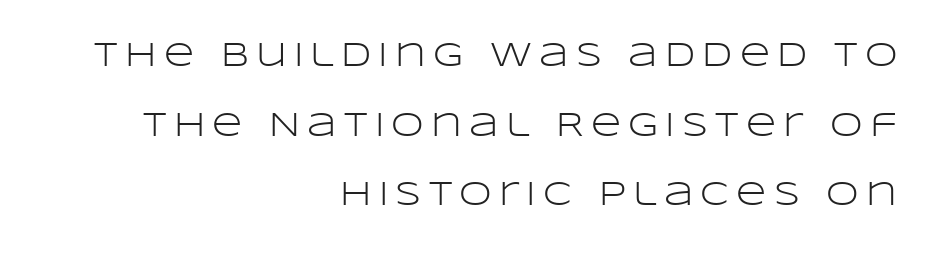
Q: Is the text bold? A: No.
Q: Is the text italic (slanted)? A: No, it is upright.
Q: Is the typeface a serif or a sans-serif typeface? A: Sans-serif.
Q: Is the text underlined? A: No.
Q: How is the paragraph aligned? A: Right-aligned.
Q: Is the spacing between letters normal or unusually wide? A: Unusually wide.
Q: Is the spacing between lines tight, normal or loose? A: Loose.
Q: Width (condensed, normal, or wide)? A: Wide.
Q: Stroke contrast? A: Low.
Q: x-height? A: Large.
Q: Monospaced? A: No.
